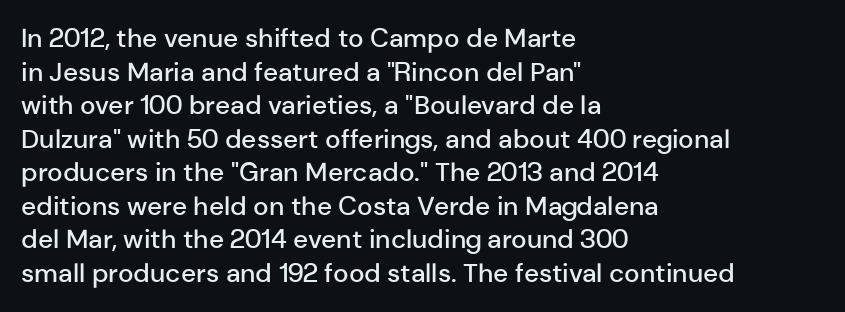
The image shows 26 px text type, upright; set left-aligned, normal line spacing (1.29x), normal letter spacing, not underlined.
